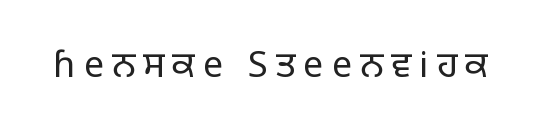
{"serif": "no", "italic": "no", "bold": "no", "weight": "regular", "width": "normal", "stroke_contrast": "low", "x_height": "large", "monospaced": "no", "underline": "no", "letter_spacing": "wide", "letter_spacing_em": 0.22, "glyph_px": 36}
